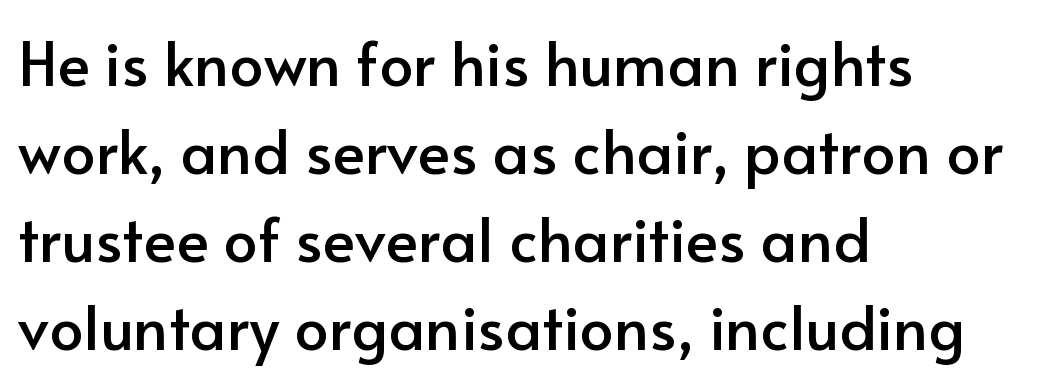
Q: Is the text italic (slanted)? A: No, it is upright.
Q: Is the typeface a serif or a sans-serif typeface? A: Sans-serif.
Q: Is the text underlined? A: No.
Q: How is the paragraph aligned? A: Left-aligned.
Q: Is the spacing between letters normal or unusually wide? A: Normal.
Q: Is the spacing between lines tight, normal or loose? A: Normal.
Q: Width (condensed, normal, or wide)? A: Normal.
Q: Stroke contrast? A: Low.
Q: x-height? A: Small.
Q: Monospaced? A: No.
